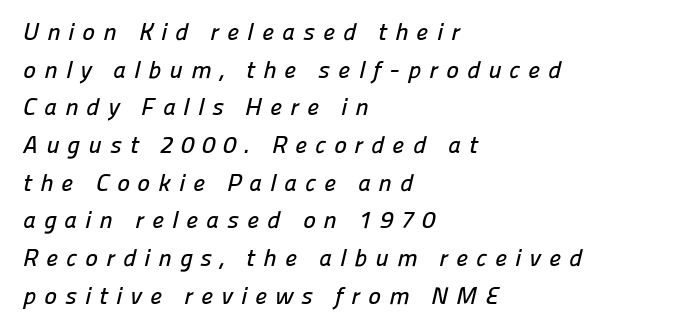
Caption: expanded tracking, letters set apart. Clear beneath every line of the passage. The rows are spaced the way most documents space them. Is the block centered? No — it sits flush against the left margin.
